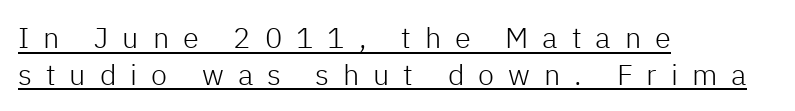
Q: Is the text bold? A: No.
Q: Is the text italic (slanted)? A: No, it is upright.
Q: Is the typeface a serif or a sans-serif typeface? A: Sans-serif.
Q: Is the text underlined? A: Yes.
Q: How is the paragraph aligned? A: Left-aligned.
Q: Is the spacing between letters normal or unusually wide? A: Unusually wide.
Q: Is the spacing between lines tight, normal or loose? A: Normal.
Q: Width (condensed, normal, or wide)? A: Normal.
Q: Stroke contrast? A: Low.
Q: x-height? A: Medium.
Q: Monospaced? A: No.
